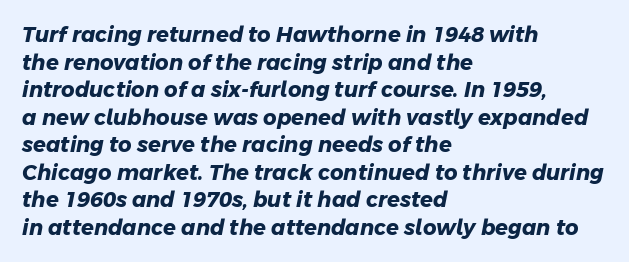
{"bold": "yes", "underline": "no", "align": "left", "line_spacing": "normal", "line_spacing_ratio": 1.31, "letter_spacing": "normal", "letter_spacing_em": 0.0, "glyph_px": 21}
